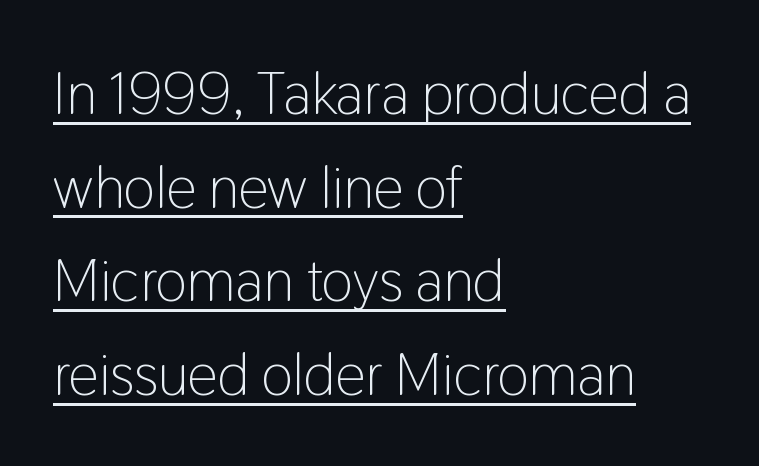
The image shows 60 px light, condensed sans-serif type, upright; set left-aligned, normal line spacing (1.56x), normal letter spacing, underlined; low stroke contrast and a medium x-height.
